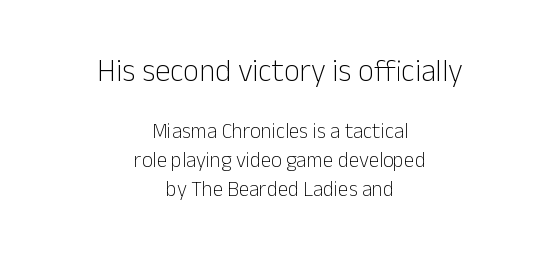
The image shows 31 px light sans-serif type, upright; set centered, normal line spacing (1.37x), normal letter spacing, not underlined; the first (top) block is 1.48x larger; low stroke contrast and a medium x-height.
